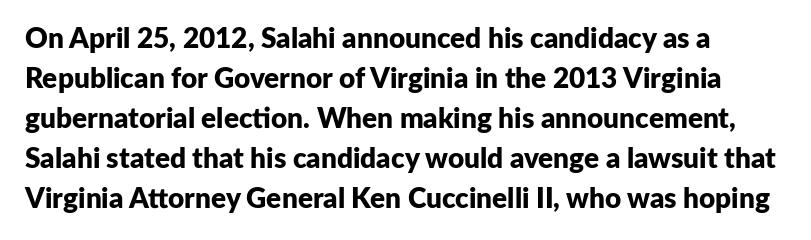
{"serif": "no", "italic": "no", "bold": "yes", "weight": "bold", "width": "normal", "stroke_contrast": "low", "x_height": "medium", "monospaced": "no", "underline": "no", "line_spacing": "normal", "line_spacing_ratio": 1.43, "letter_spacing": "normal", "letter_spacing_em": 0.0, "glyph_px": 28}
